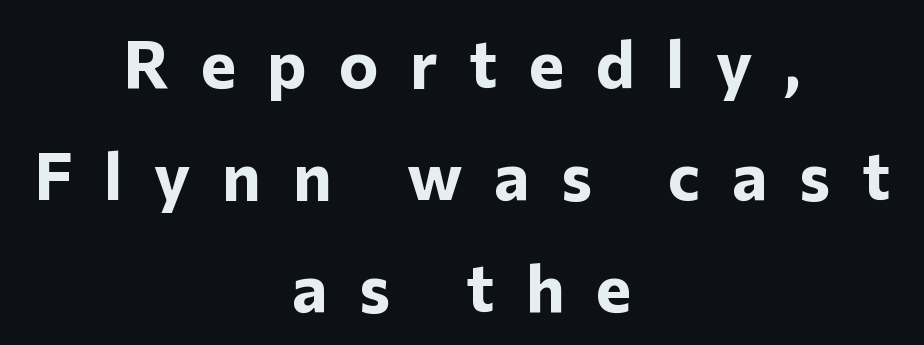
{"serif": "no", "italic": "no", "bold": "yes", "weight": "bold", "width": "normal", "stroke_contrast": "low", "x_height": "medium", "monospaced": "no", "underline": "no", "align": "center", "line_spacing": "normal", "line_spacing_ratio": 1.67, "letter_spacing": "wide", "letter_spacing_em": 0.47, "glyph_px": 67}
